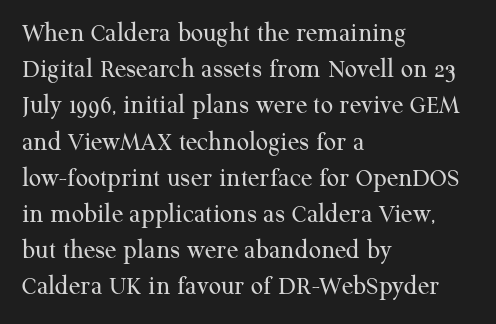
The image shows 27 px text type, upright; set left-aligned, normal line spacing (1.34x), normal letter spacing, not underlined.
